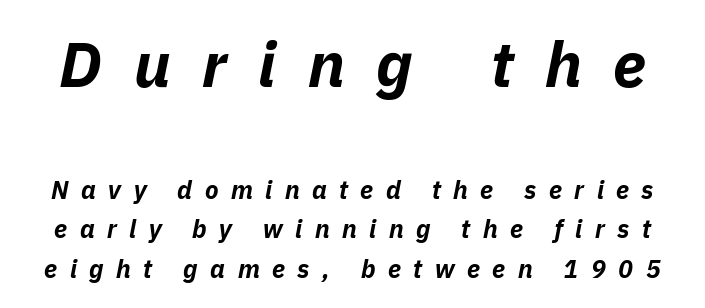
The rendering inserts visible extra space after every character. The glyphs have the mass of a bold cut. Is there much room between lines? A standard amount, neither cramped nor airy. Here the first block reads like a headline and the second like body copy. Character widths vary here, with narrow letters taking less room than wide ones. Letters rest on an invisible, unmarked baseline.
